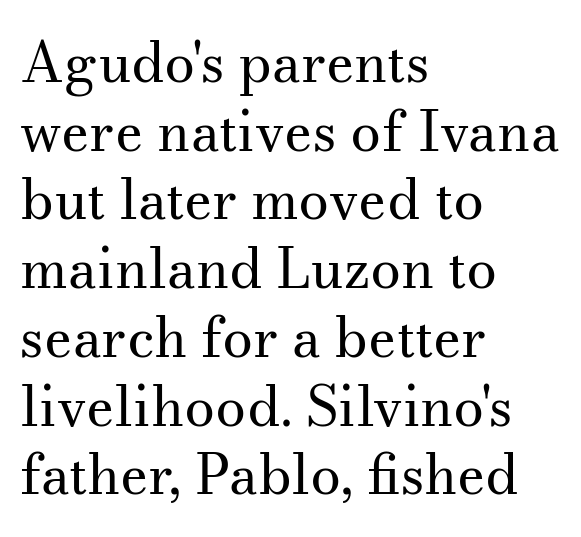
These lines sit exactly where default settings would place them. A typesetter would call this proportional, since set widths differ per character. These lines are composed in type with serifs. The face used here is rendered with its standard letterfit. Think standard paragraph weight, or any step lighter than that. The font's upright variant was chosen for this text.
